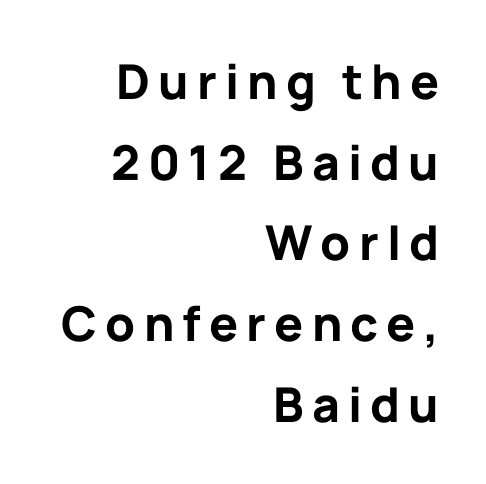
Q: Is the text bold? A: Yes.
Q: Is the text italic (slanted)? A: No, it is upright.
Q: Is the typeface a serif or a sans-serif typeface? A: Sans-serif.
Q: Is the text underlined? A: No.
Q: How is the paragraph aligned? A: Right-aligned.
Q: Is the spacing between lines tight, normal or loose? A: Normal.
Q: Width (condensed, normal, or wide)? A: Normal.
Q: Stroke contrast? A: Low.
Q: x-height? A: Medium.
Q: Monospaced? A: No.
